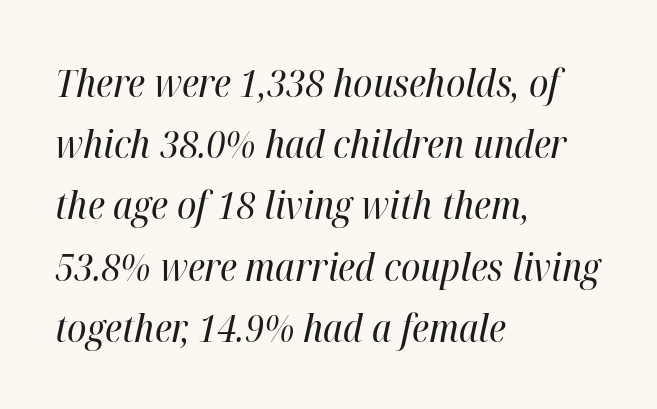
The characters are drawn with everyday or finer stroke widths. These lines were composed using italics. These lines keep a tight, regular rhythm from letter to letter. Rule under the text: the space is simply empty.
